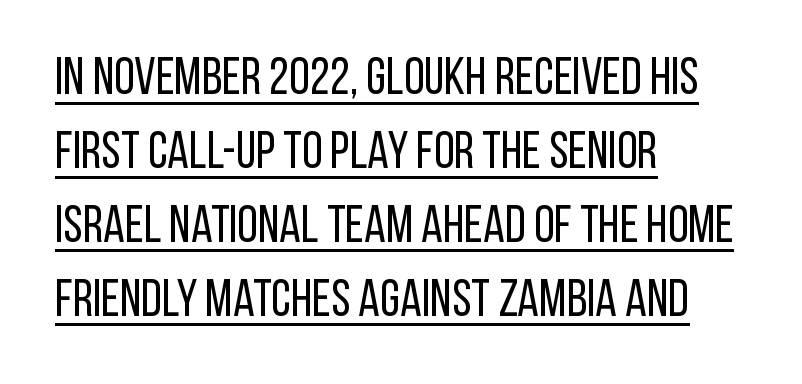
Q: Is the text bold? A: No.
Q: Is the text italic (slanted)? A: No, it is upright.
Q: Is the typeface a serif or a sans-serif typeface? A: Sans-serif.
Q: Is the text underlined? A: Yes.
Q: How is the paragraph aligned? A: Left-aligned.
Q: Is the spacing between letters normal or unusually wide? A: Normal.
Q: Is the spacing between lines tight, normal or loose? A: Normal.
Q: Width (condensed, normal, or wide)? A: Condensed.
Q: Stroke contrast? A: Low.
Q: x-height? A: Large.
Q: Monospaced? A: No.
